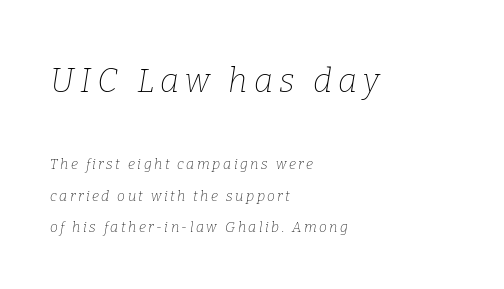
{"serif": "yes", "italic": "yes", "lean": "right", "slant_degrees": 9, "bold": "no", "weight": "thin", "width": "normal", "stroke_contrast": "low", "x_height": "medium", "monospaced": "no", "underline": "no", "align": "left", "line_spacing": "loose", "line_spacing_ratio": 2.26, "larger_block": "first", "size_ratio": 2.36, "glyph_px": 33}
